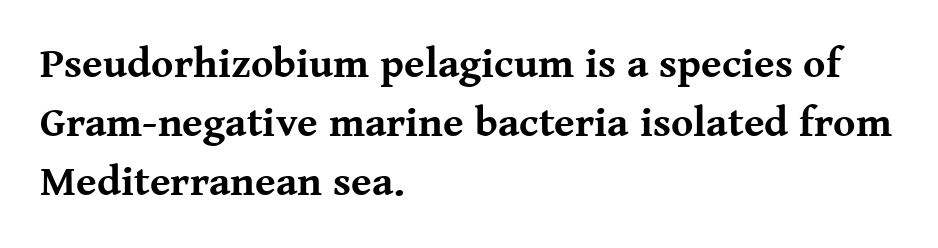
{"serif": "yes", "italic": "no", "bold": "yes", "weight": "bold", "width": "normal", "stroke_contrast": "medium", "x_height": "medium", "monospaced": "no", "underline": "no", "align": "left", "line_spacing": "normal", "line_spacing_ratio": 1.41, "letter_spacing": "normal", "letter_spacing_em": 0.0, "glyph_px": 42}
